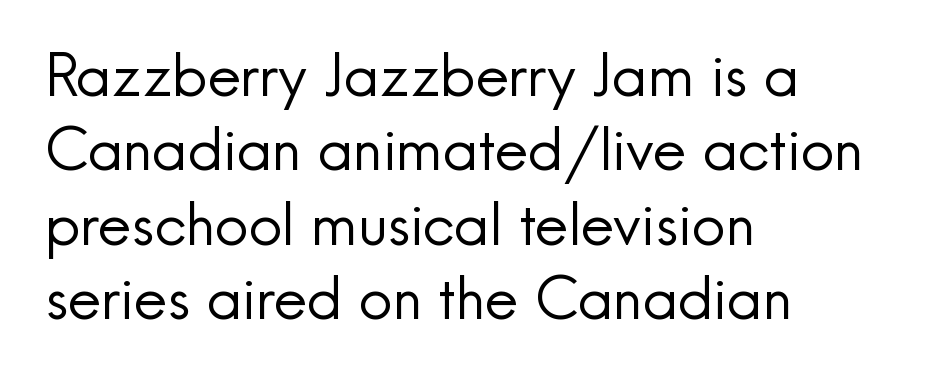
The image shows 59 px regular-weight sans-serif type, upright; set left-aligned, normal line spacing (1.26x), normal letter spacing, not underlined; a small x-height.
